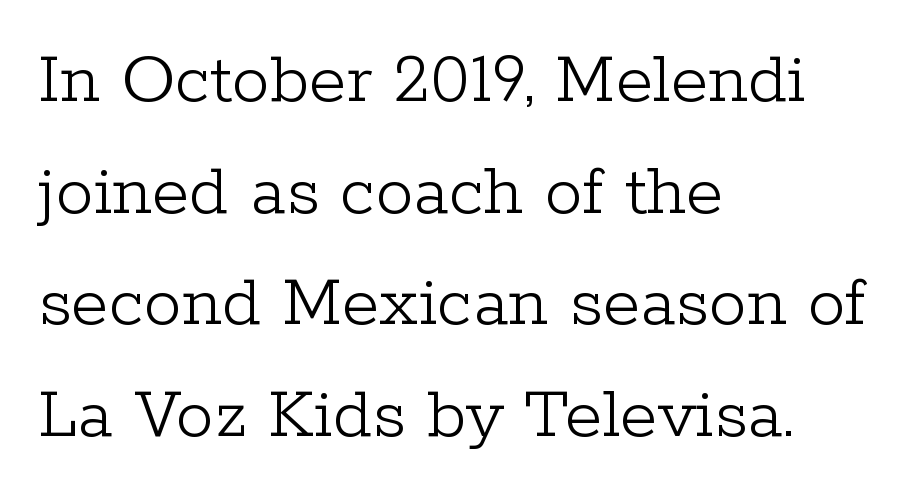
Looks like regular typesetting: each glyph gets only the width it needs. Reading down the column, the eye jumps a familiar distance to each next line. There is no visible air inserted between adjacent glyphs. Small tapered or slab feet sit at the stroke ends, so this counts as serif.
